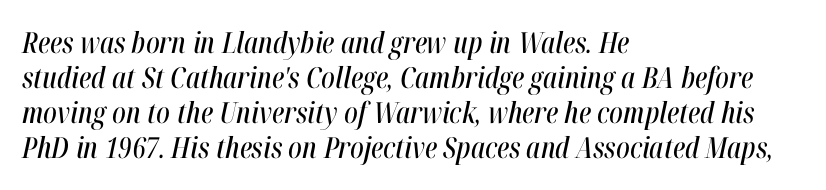
Q: Is the text italic (slanted)? A: Yes, it leans right by about 12 degrees.
Q: Is the text underlined? A: No.
Q: How is the paragraph aligned? A: Left-aligned.
Q: Is the spacing between letters normal or unusually wide? A: Normal.
Q: Width (condensed, normal, or wide)? A: Condensed.
Q: Stroke contrast? A: High.
Q: x-height? A: Medium.
Q: Monospaced? A: No.
